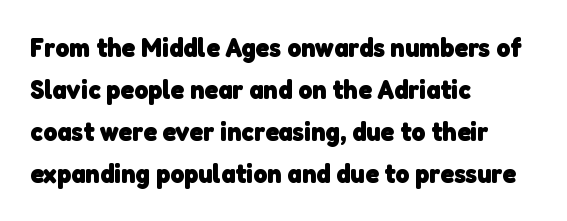
{"bold": "yes", "underline": "no", "align": "left", "line_spacing": "normal", "line_spacing_ratio": 1.56, "letter_spacing": "normal", "letter_spacing_em": 0.0, "glyph_px": 27}
